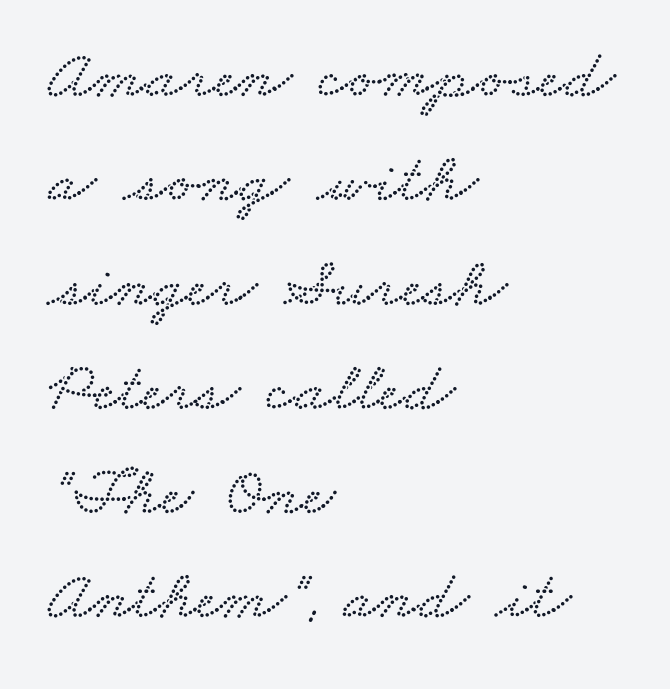
{"width": "wide", "stroke_contrast": "low", "x_height": "small", "monospaced": "no", "underline": "no", "align": "left", "line_spacing": "normal", "line_spacing_ratio": 1.49, "letter_spacing": "normal", "letter_spacing_em": 0.0, "glyph_px": 70}
